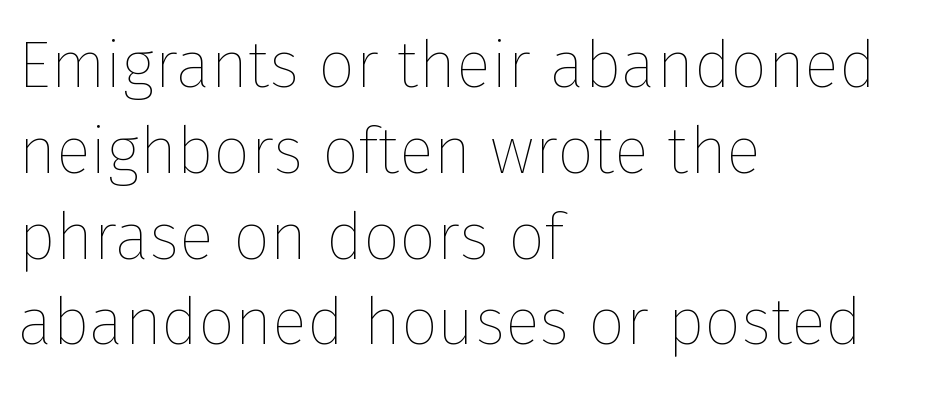
{"italic": "no", "bold": "no", "weight": "thin", "width": "normal", "stroke_contrast": "low", "x_height": "medium", "monospaced": "no", "underline": "no", "align": "left", "line_spacing": "normal", "line_spacing_ratio": 1.32, "letter_spacing": "normal", "letter_spacing_em": 0.0, "glyph_px": 65}
